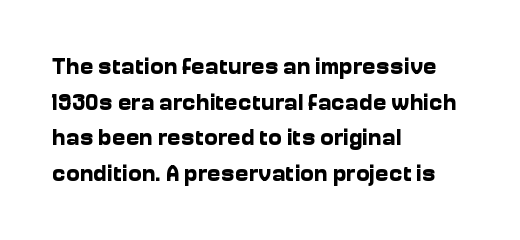
Q: Is the text bold? A: Yes.
Q: Is the text italic (slanted)? A: No, it is upright.
Q: Is the text underlined? A: No.
Q: How is the paragraph aligned? A: Left-aligned.
Q: Is the spacing between letters normal or unusually wide? A: Normal.
Q: Is the spacing between lines tight, normal or loose? A: Normal.
